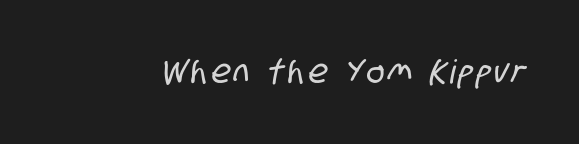
The image shows 33 px condensed sans-serif type; set not underlined; low stroke contrast and a large x-height.
